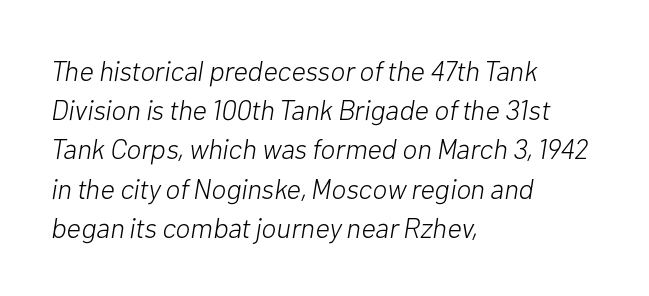
Q: Is the text bold? A: No.
Q: Is the text italic (slanted)? A: Yes, it leans right by about 10 degrees.
Q: Is the text underlined? A: No.
Q: How is the paragraph aligned? A: Left-aligned.
Q: Is the spacing between letters normal or unusually wide? A: Normal.
Q: Is the spacing between lines tight, normal or loose? A: Normal.
Q: Width (condensed, normal, or wide)? A: Normal.
Q: Stroke contrast? A: Low.
Q: x-height? A: Medium.
Q: Monospaced? A: No.
